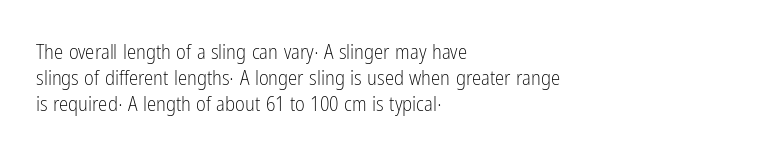
The image shows 21 px text type, upright; set left-aligned, line spacing 1.23x, normal letter spacing, not underlined.
